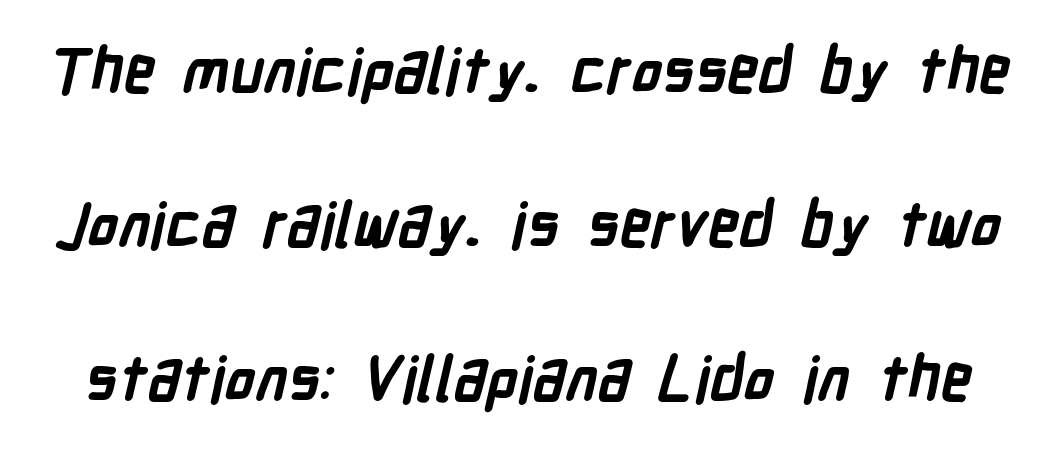
Each letter keeps its own natural width here, so spacing adapts to shape. Plain, unruled lines of type. Notice the wide empty band between every row — that's loose leading. The horizontal fit of the characters is conventional and even.
